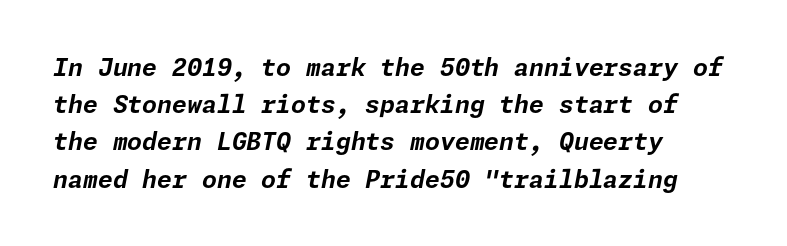
This is heavy type, rendered in bold. Honestly, the letter spacing is just normal — you wouldn't notice it. Is the type slanted? Yes — the strokes lean at a clear angle. The glyphs are unaccompanied by any horizontal stroke below them.
